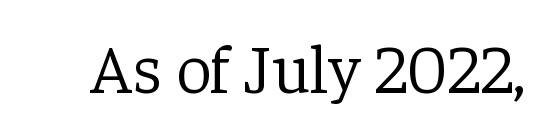
Students, note that the glyphs here touch the page at normal intervals. Looks like regular typesetting: each glyph gets only the width it needs. You can tell from the footed stems that serif type was used. Characters remain perfectly vertical along every line. Stems and bowls with no extra thickness — not bold. No word sits above an underline.
